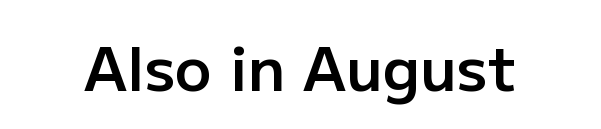
Clear beneath every line of the passage. In terms of letterspacing, this is plain default setting. You could not count columns in this text — the font is proportionally spaced. Tall strokes in this sample are plumb rather than angled.
